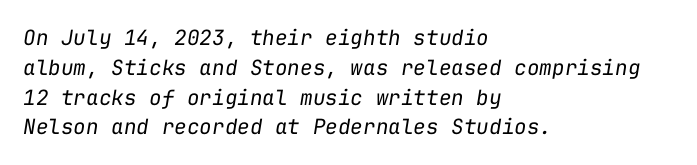
Line beginnings align vertically; line endings do not. The strokes carry an ordinary text weight at most. Observe the ordinary spacing: letters are neighbours, not strangers. In terms of leading, this rendering sits right in the middle. Clear beneath every line of the passage.
